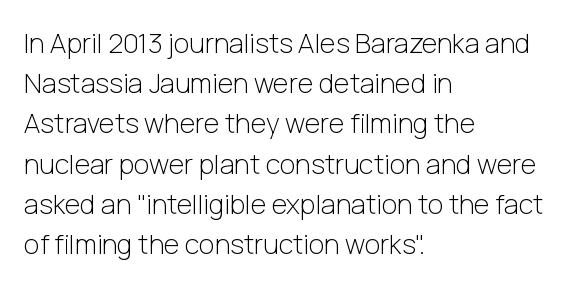
{"italic": "no", "bold": "no", "underline": "no", "align": "left", "line_spacing": "normal", "line_spacing_ratio": 1.49, "letter_spacing": "normal", "letter_spacing_em": 0.0, "glyph_px": 27}
